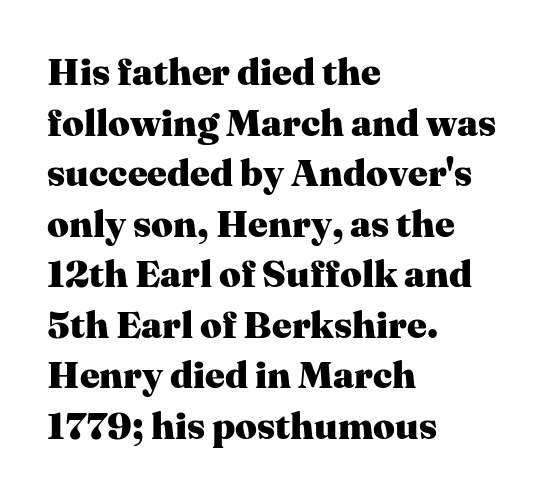
Q: Is the text bold? A: Yes.
Q: Is the text italic (slanted)? A: No, it is upright.
Q: Is the typeface a serif or a sans-serif typeface? A: Serif.
Q: Is the text underlined? A: No.
Q: How is the paragraph aligned? A: Left-aligned.
Q: Is the spacing between letters normal or unusually wide? A: Normal.
Q: Is the spacing between lines tight, normal or loose? A: Normal.
Q: Width (condensed, normal, or wide)? A: Normal.
Q: Stroke contrast? A: Medium.
Q: x-height? A: Medium.
Q: Monospaced? A: No.
